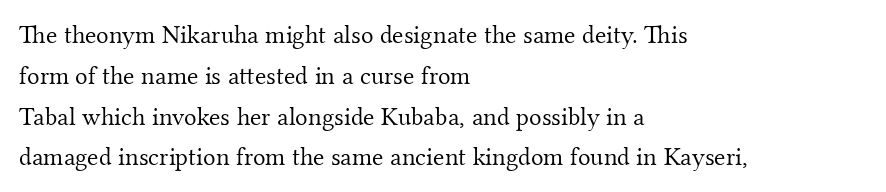
{"italic": "no", "bold": "no", "underline": "no", "align": "left", "line_spacing": "normal", "line_spacing_ratio": 1.57, "letter_spacing": "normal", "letter_spacing_em": 0.0, "glyph_px": 26}
